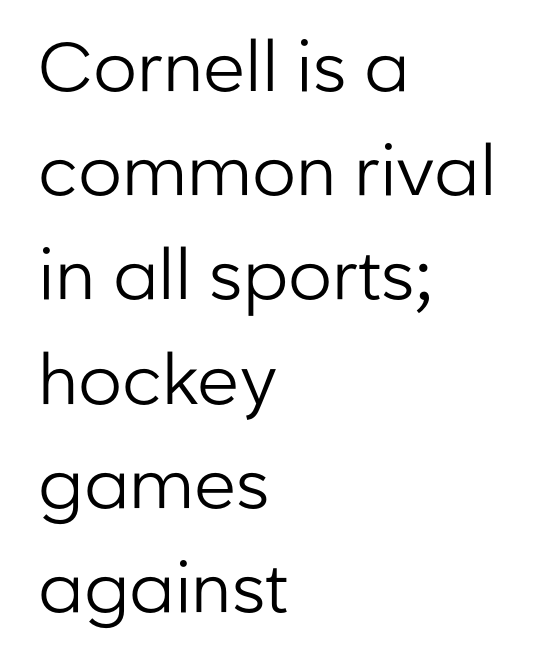
{"serif": "no", "italic": "no", "bold": "no", "weight": "regular", "width": "normal", "stroke_contrast": "low", "x_height": "medium", "monospaced": "no", "underline": "no", "align": "left", "line_spacing": "normal", "line_spacing_ratio": 1.51, "letter_spacing": "normal", "letter_spacing_em": 0.0, "glyph_px": 69}
